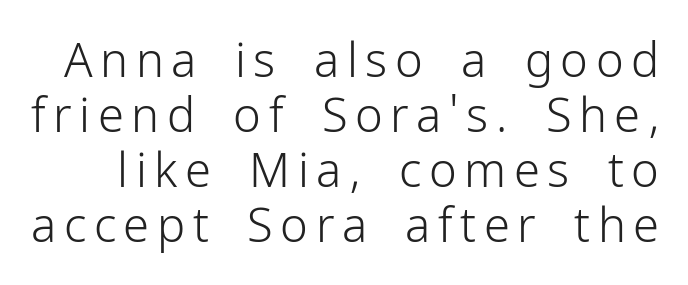
Q: Is the text bold? A: No.
Q: Is the text italic (slanted)? A: No, it is upright.
Q: Is the typeface a serif or a sans-serif typeface? A: Sans-serif.
Q: Is the text underlined? A: No.
Q: Width (condensed, normal, or wide)? A: Normal.
Q: Stroke contrast? A: Low.
Q: x-height? A: Medium.
Q: Monospaced? A: No.
